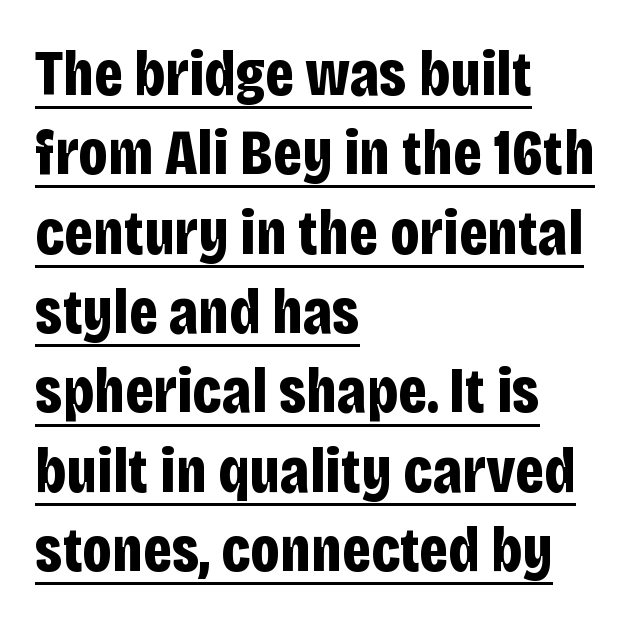
Character widths vary here, with narrow letters taking less room than wide ones. The typesetting leans heavy: a genuine bold. Where is the straight margin? On the left. The face used here is rendered with its standard letterfit.
